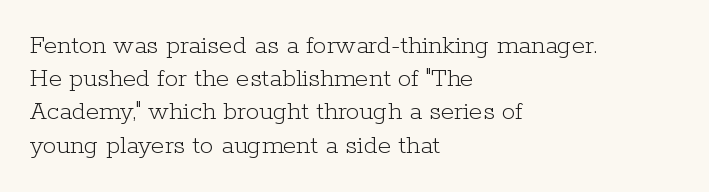
Q: Is the text bold? A: No.
Q: Is the text italic (slanted)? A: No, it is upright.
Q: Is the text underlined? A: No.
Q: How is the paragraph aligned? A: Left-aligned.
Q: Is the spacing between letters normal or unusually wide? A: Normal.
